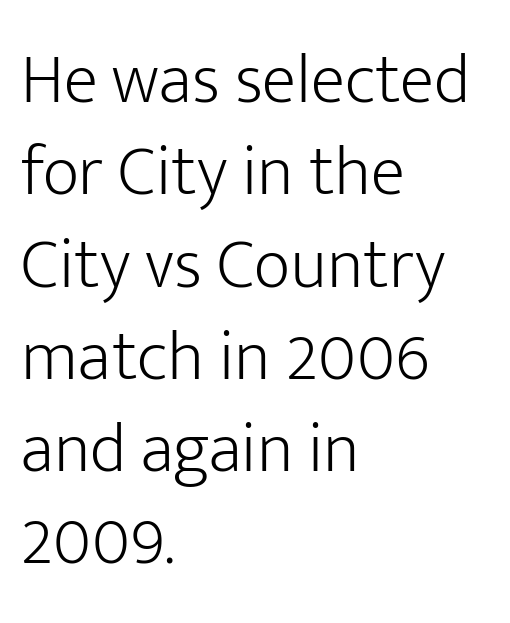
Q: Is the text bold? A: No.
Q: Is the text italic (slanted)? A: No, it is upright.
Q: Is the typeface a serif or a sans-serif typeface? A: Sans-serif.
Q: Is the text underlined? A: No.
Q: How is the paragraph aligned? A: Left-aligned.
Q: Is the spacing between letters normal or unusually wide? A: Normal.
Q: Is the spacing between lines tight, normal or loose? A: Normal.
Q: Width (condensed, normal, or wide)? A: Normal.
Q: Stroke contrast? A: Low.
Q: x-height? A: Medium.
Q: Monospaced? A: No.
